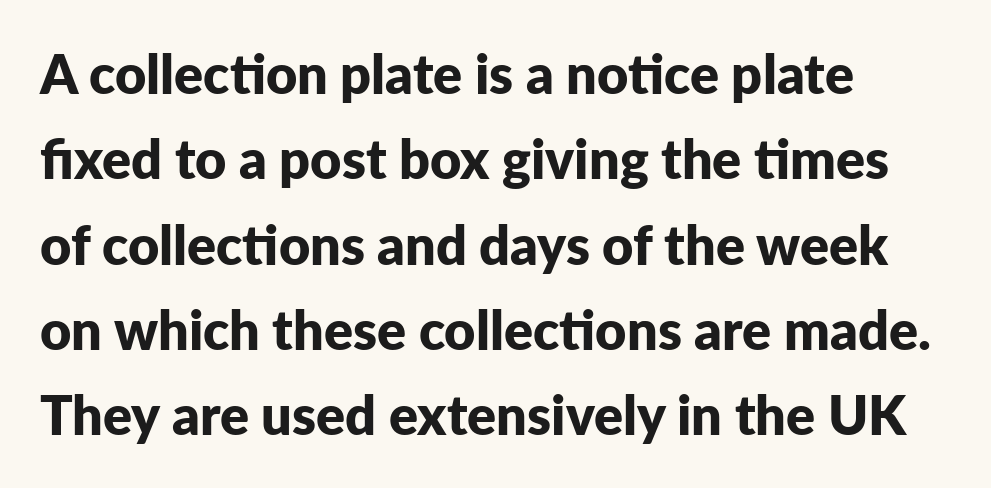
The image shows 54 px bold sans-serif type, upright; set left-aligned, normal line spacing (1.58x), normal letter spacing, not underlined; low stroke contrast and a medium x-height.
